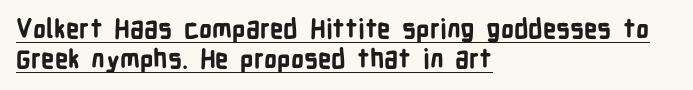
{"italic": "no", "bold": "yes", "underline": "yes", "align": "left", "line_spacing_ratio": 1.16, "letter_spacing": "normal", "letter_spacing_em": 0.0, "glyph_px": 26}
